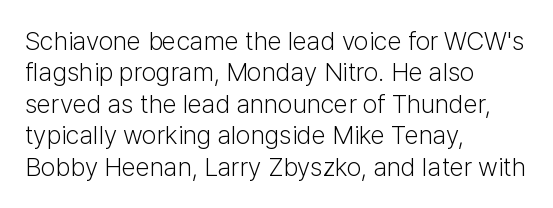
{"italic": "no", "bold": "no", "underline": "no", "align": "left", "line_spacing_ratio": 1.21, "letter_spacing": "normal", "letter_spacing_em": 0.0, "glyph_px": 26}
